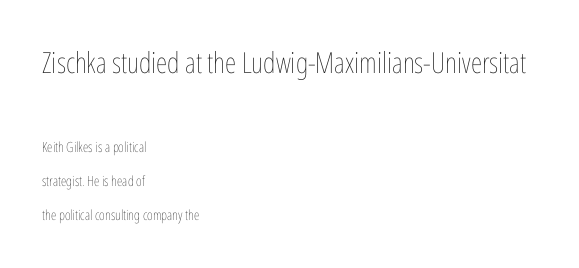
Q: Is the text bold? A: No.
Q: Is the text italic (slanted)? A: No, it is upright.
Q: Is the text underlined? A: No.
Q: How is the paragraph aligned? A: Left-aligned.
Q: Is the spacing between letters normal or unusually wide? A: Normal.
Q: Is the spacing between lines tight, normal or loose? A: Loose.
Q: Which block of text is set in a larger size, the first (top) or the second (bottom)? A: The first (top) one.
Q: Width (condensed, normal, or wide)? A: Condensed.
Q: Stroke contrast? A: Low.
Q: x-height? A: Medium.
Q: Monospaced? A: No.
